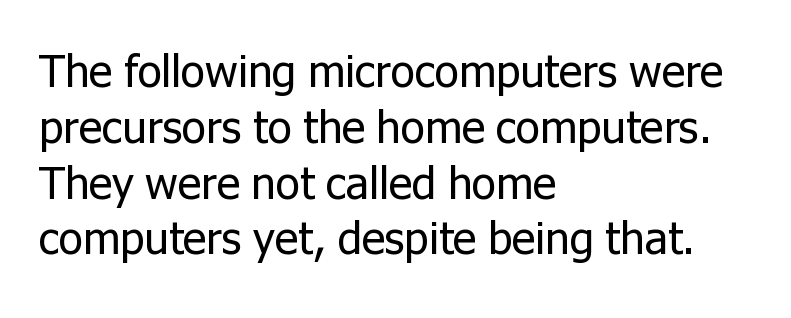
Q: Is the text bold? A: No.
Q: Is the text italic (slanted)? A: No, it is upright.
Q: Is the typeface a serif or a sans-serif typeface? A: Sans-serif.
Q: Is the text underlined? A: No.
Q: How is the paragraph aligned? A: Left-aligned.
Q: Is the spacing between letters normal or unusually wide? A: Normal.
Q: Width (condensed, normal, or wide)? A: Normal.
Q: Stroke contrast? A: Low.
Q: x-height? A: Medium.
Q: Monospaced? A: No.
